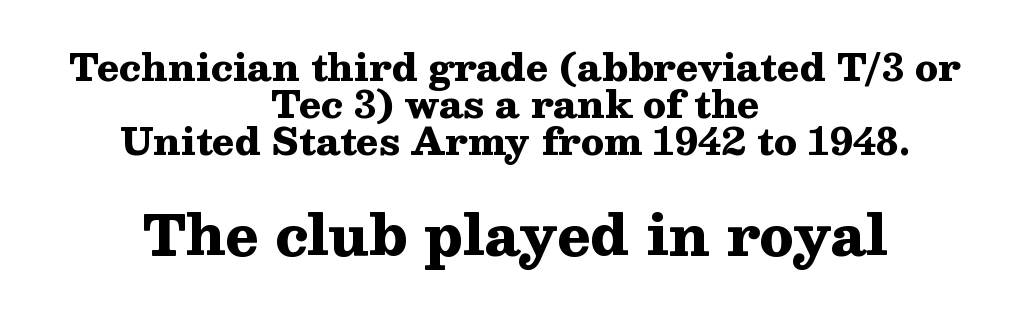
{"serif": "yes", "italic": "no", "bold": "yes", "weight": "heavy", "width": "wide", "stroke_contrast": "medium", "x_height": "medium", "monospaced": "no", "underline": "no", "align": "center", "line_spacing": "tight", "line_spacing_ratio": 1.0, "letter_spacing": "normal", "letter_spacing_em": 0.0, "larger_block": "second", "size_ratio": 1.49, "glyph_px": 55}
